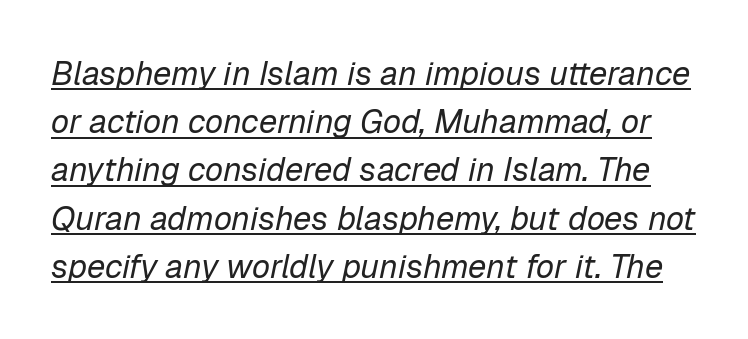
This sample has the flowing, uneven cadence of proportional lettering. The specimen reads as italic at a glance. Caption: standard tracking, unaltered. Caption: lettering with a line underneath.
